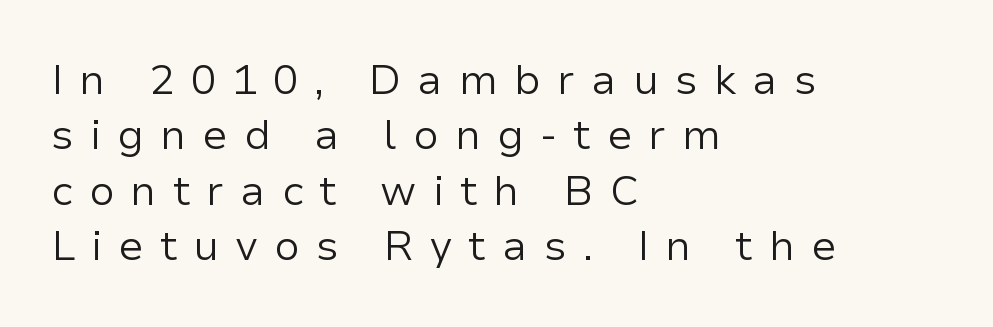
The image shows 42 px regular-weight sans-serif type, upright; set left-aligned, normal line spacing (1.32x), unusually wide letter spacing (+0.38 em), not underlined; low stroke contrast and a medium x-height.
